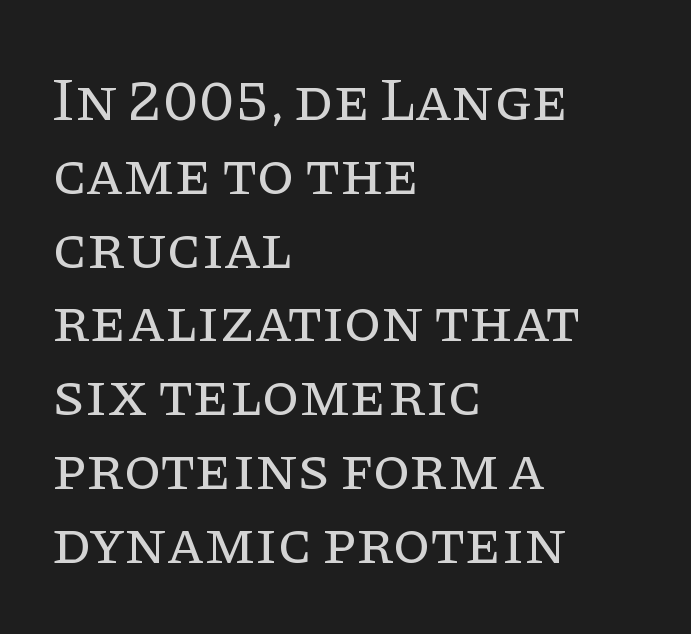
The type is set solid horizontally, with unmodified tracking. Italic? Not at all — the glyphs are vertical. Beneath every word, the page is bare. Classification — serif. The compositor pushed each line to the left boundary.
